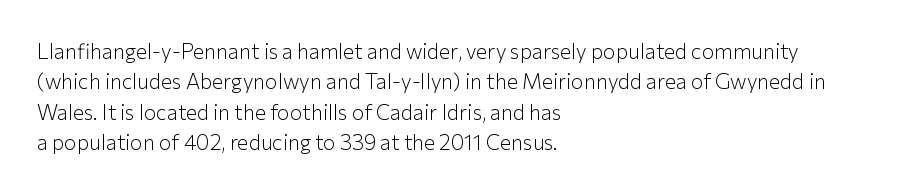
The image shows 21 px text type, upright; set left-aligned, normal line spacing (1.45x), normal letter spacing, not underlined.
